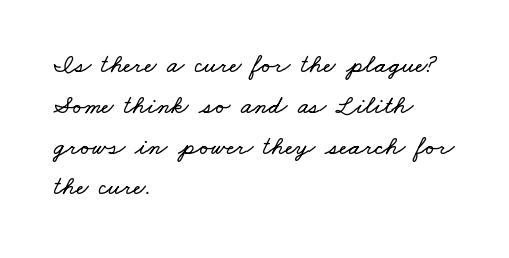
{"underline": "no", "align": "left", "line_spacing": "normal", "line_spacing_ratio": 1.57, "letter_spacing": "normal", "letter_spacing_em": 0.0, "glyph_px": 26}
